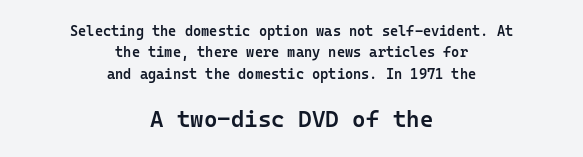
Q: Is the text bold? A: Semi-bold.
Q: Is the text italic (slanted)? A: No, it is upright.
Q: Is the text underlined? A: No.
Q: How is the paragraph aligned? A: Centered.
Q: Is the spacing between letters normal or unusually wide? A: Normal.
Q: Is the spacing between lines tight, normal or loose? A: Normal.
Q: Which block of text is set in a larger size, the first (top) or the second (bottom)? A: The second (bottom) one.
